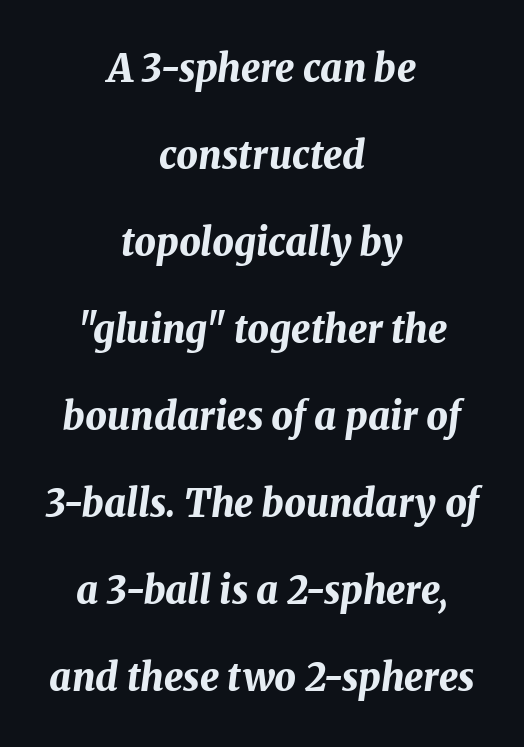
The image shows 38 px bold type, italic (leaning right); set centered, loose line spacing (2.29x), normal letter spacing, not underlined; medium stroke contrast and a medium x-height.
